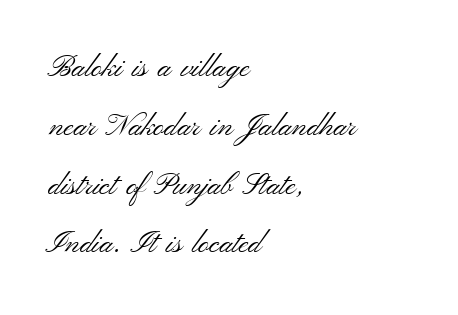
{"serif": "no", "bold": "no", "weight": "light", "width": "wide", "stroke_contrast": "medium", "x_height": "small", "monospaced": "no", "underline": "no", "align": "left", "line_spacing": "loose", "line_spacing_ratio": 1.96, "letter_spacing": "normal", "letter_spacing_em": 0.0, "glyph_px": 30}
